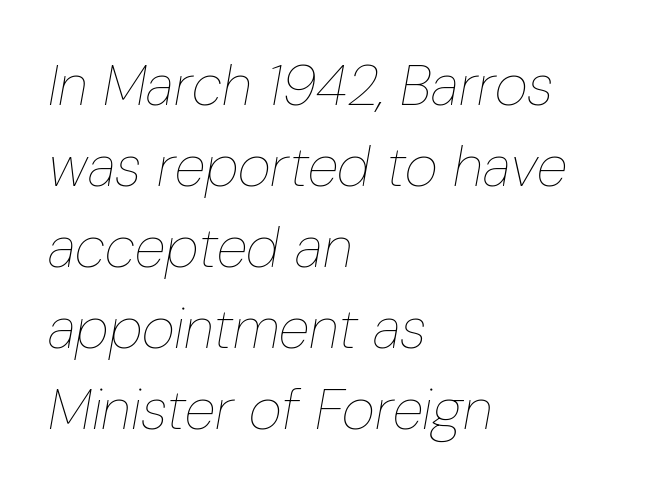
The specimen reads as italic at a glance. No word sits above an underline. Regarding leading, the lines here are spaced in the standard way. Line starts are locked; line ends wander.
